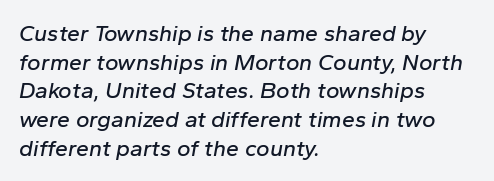
Q: Is the text italic (slanted)? A: Yes, it leans right by about 10 degrees.
Q: Is the text underlined? A: No.
Q: How is the paragraph aligned? A: Left-aligned.
Q: Is the spacing between letters normal or unusually wide? A: Normal.
Q: Is the spacing between lines tight, normal or loose? A: Normal.
